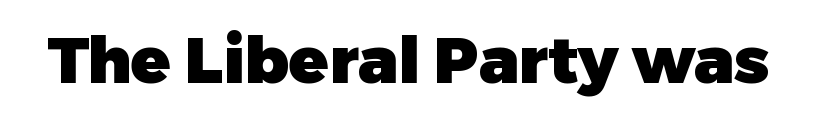
{"serif": "no", "italic": "no", "bold": "yes", "weight": "heavy", "width": "normal", "stroke_contrast": "low", "x_height": "medium", "monospaced": "no", "underline": "no", "letter_spacing": "normal", "letter_spacing_em": 0.0, "glyph_px": 65}
